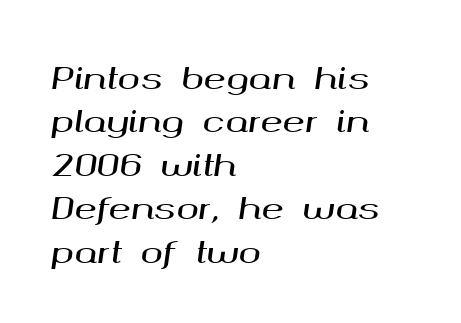
Q: Is the text italic (slanted)? A: Yes, it leans right by about 8 degrees.
Q: Is the text underlined? A: No.
Q: How is the paragraph aligned? A: Left-aligned.
Q: Is the spacing between letters normal or unusually wide? A: Normal.
Q: Is the spacing between lines tight, normal or loose? A: Normal.
Q: Width (condensed, normal, or wide)? A: Wide.
Q: Stroke contrast? A: Medium.
Q: x-height? A: Medium.
Q: Monospaced? A: No.
